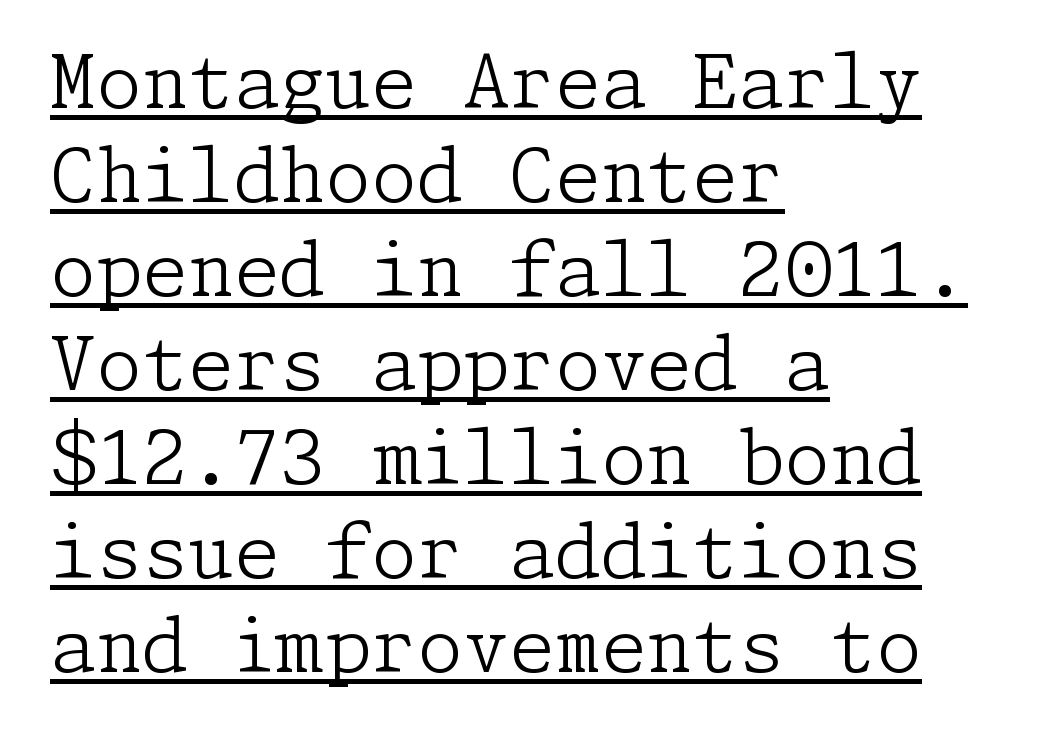
{"serif": "yes", "italic": "no", "bold": "no", "weight": "light", "width": "normal", "stroke_contrast": "low", "x_height": "medium", "underline": "yes", "align": "left", "line_spacing": "normal", "line_spacing_ratio": 1.27, "letter_spacing": "normal", "letter_spacing_em": 0.0, "glyph_px": 74}
